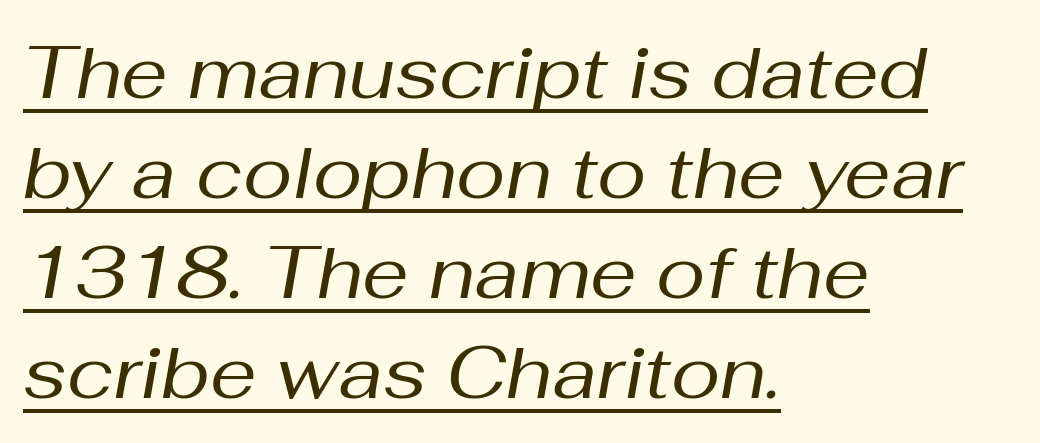
{"italic": "yes", "lean": "right", "slant_degrees": 10, "bold": "no", "weight": "regular", "width": "normal", "stroke_contrast": "medium", "x_height": "medium", "monospaced": "no", "underline": "yes", "align": "left", "line_spacing": "normal", "line_spacing_ratio": 1.35, "letter_spacing": "normal", "letter_spacing_em": 0.0, "glyph_px": 74}
